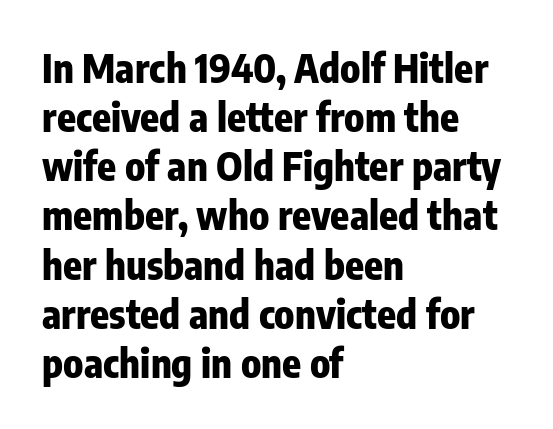
{"serif": "no", "italic": "no", "bold": "yes", "weight": "heavy", "width": "condensed", "stroke_contrast": "low", "x_height": "medium", "monospaced": "no", "underline": "no", "align": "left", "line_spacing": "normal", "line_spacing_ratio": 1.26, "letter_spacing": "normal", "letter_spacing_em": 0.0, "glyph_px": 39}
